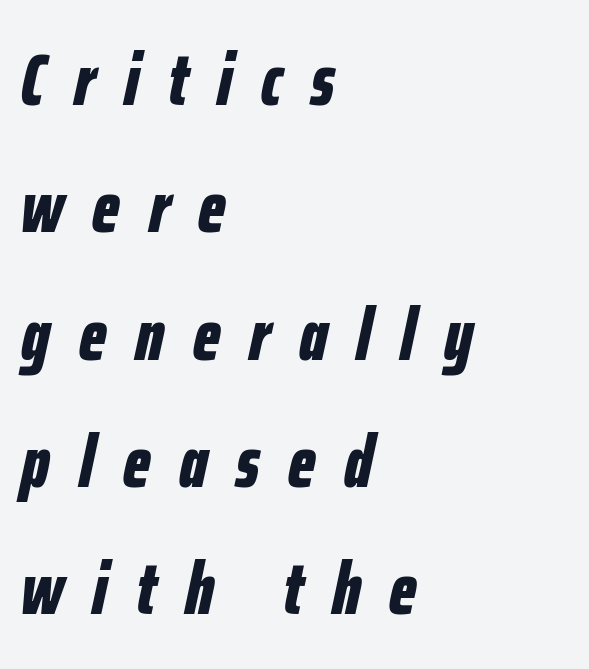
{"italic": "yes", "lean": "right", "slant_degrees": 12, "bold": "yes", "weight": "bold", "width": "condensed", "stroke_contrast": "low", "x_height": "medium", "monospaced": "no", "underline": "no", "align": "left", "line_spacing_ratio": 1.72, "letter_spacing": "wide", "letter_spacing_em": 0.39, "glyph_px": 74}
